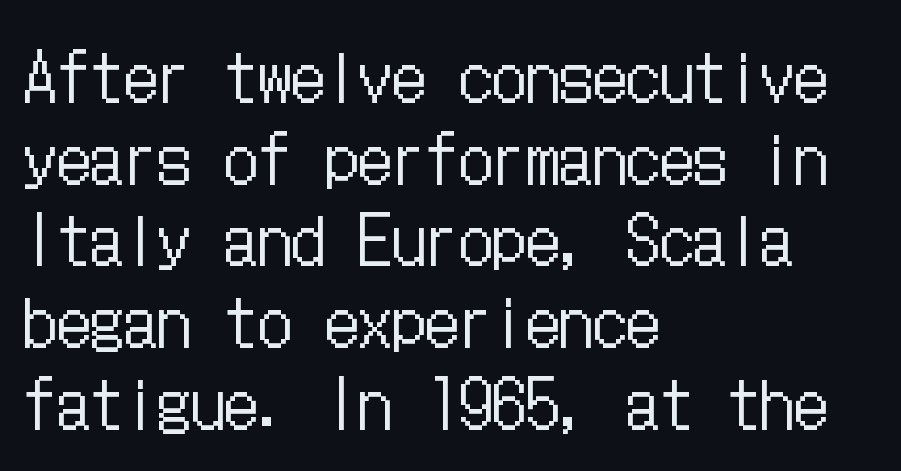
{"italic": "no", "bold": "no", "weight": "regular", "width": "condensed", "stroke_contrast": "low", "x_height": "medium", "underline": "no", "align": "left", "line_spacing_ratio": 1.22, "letter_spacing": "normal", "letter_spacing_em": 0.0, "glyph_px": 67}
